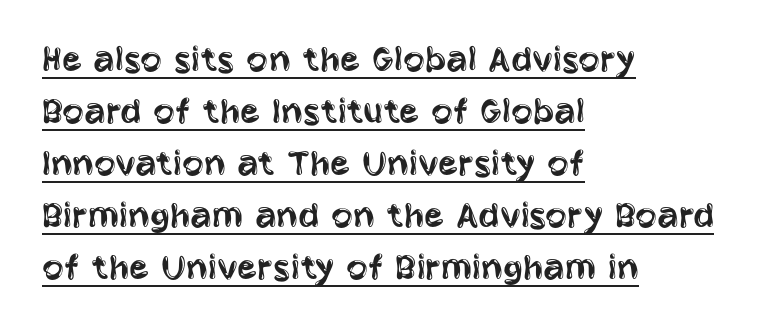
{"serif": "no", "italic": "no", "bold": "no", "weight": "regular", "width": "condensed", "stroke_contrast": "low", "x_height": "large", "monospaced": "no", "underline": "yes", "align": "left", "line_spacing": "normal", "line_spacing_ratio": 1.3, "letter_spacing": "normal", "letter_spacing_em": 0.0, "glyph_px": 40}
